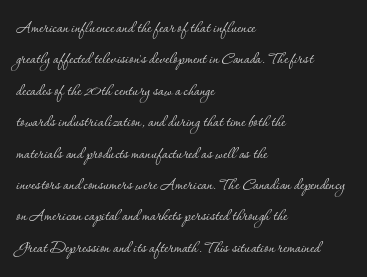
{"bold": "no", "underline": "no", "align": "left", "line_spacing": "normal", "line_spacing_ratio": 1.57, "letter_spacing": "normal", "letter_spacing_em": 0.0, "glyph_px": 20}
